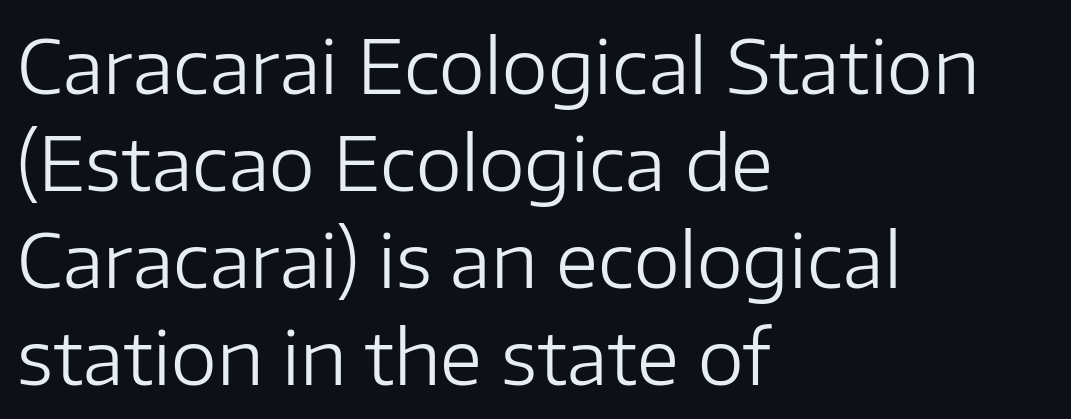
The image shows 74 px regular-weight sans-serif type, upright; set left-aligned, normal line spacing (1.31x), normal letter spacing, not underlined; low stroke contrast and a medium x-height.
